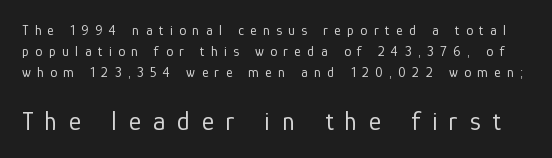
Is the type heavy? It reads as light-to-regular instead. Summary of vertical rhythm: regular, with standard interline spacing. The letters in the lower block stand taller than those in the block above. Observe the wide spacing: letters keep a clear distance from each other. Is there any slant? The stems are plumb. The space directly below the letters is spotless.
